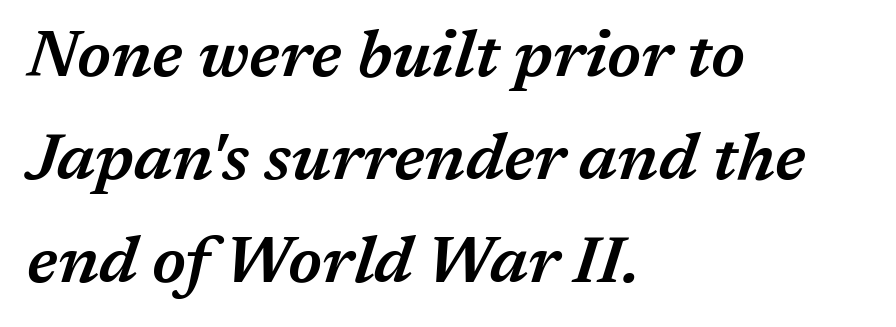
The image shows 66 px semibold type, italic (leaning right); set left-aligned, normal line spacing (1.56x), normal letter spacing, not underlined; medium stroke contrast and a medium x-height.
